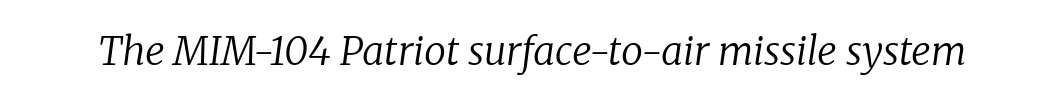
The image shows 39 px regular-weight serif type, italic (leaning right); set normal letter spacing, not underlined; low stroke contrast and a medium x-height.
